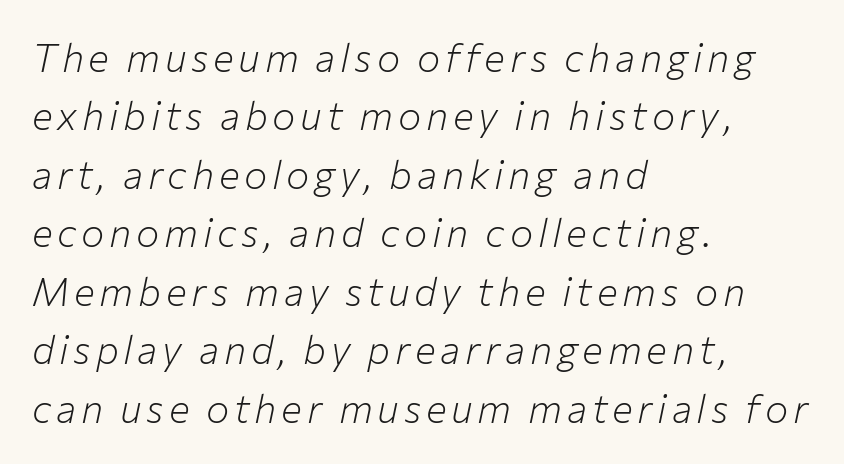
The image shows 39 px light type, italic (leaning right); set left-aligned, normal line spacing (1.5x), not underlined; low stroke contrast and a medium x-height.
